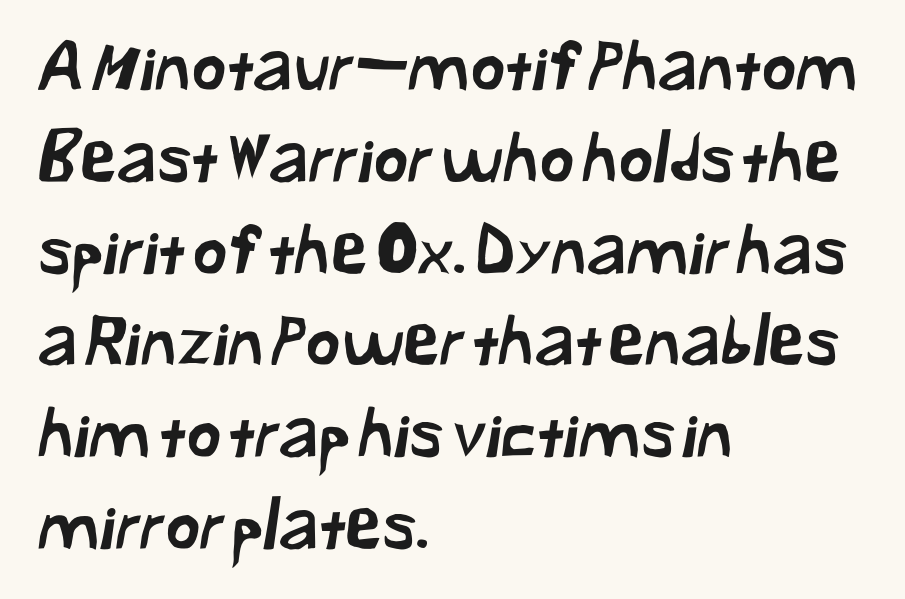
Q: Is the typeface a serif or a sans-serif typeface? A: Sans-serif.
Q: Is the text underlined? A: No.
Q: How is the paragraph aligned? A: Left-aligned.
Q: Is the spacing between letters normal or unusually wide? A: Normal.
Q: Is the spacing between lines tight, normal or loose? A: Normal.
Q: Width (condensed, normal, or wide)? A: Normal.
Q: Stroke contrast? A: Low.
Q: x-height? A: Medium.
Q: Monospaced? A: No.
